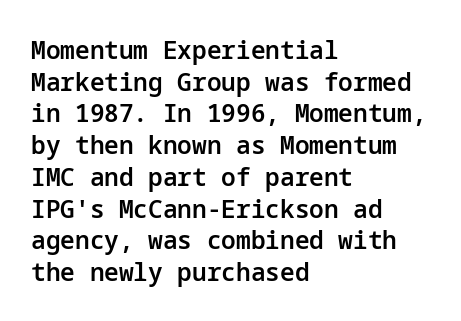
The image shows 26 px text type, upright; set left-aligned, line spacing 1.22x, normal letter spacing, not underlined.
